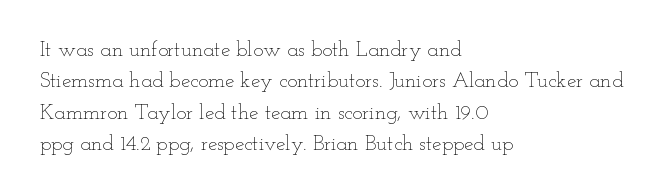
The image shows 21 px text type, upright; set left-aligned, normal line spacing (1.49x), normal letter spacing, not underlined.
